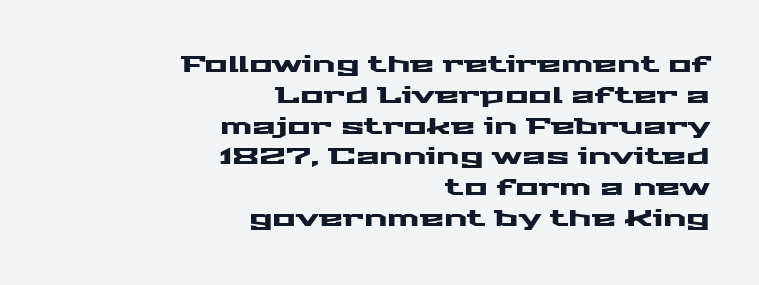
Q: Is the text italic (slanted)? A: No, it is upright.
Q: Is the text underlined? A: No.
Q: How is the paragraph aligned? A: Right-aligned.
Q: Is the spacing between letters normal or unusually wide? A: Normal.
Q: Is the spacing between lines tight, normal or loose? A: Normal.
